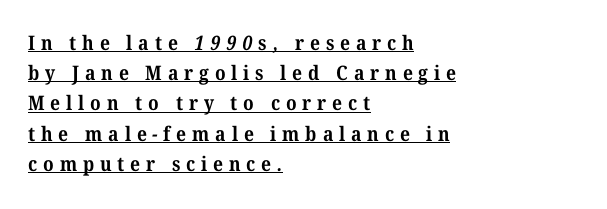
The image shows 20 px bold type; set left-aligned, normal line spacing (1.51x), unusually wide letter spacing (+0.29 em), underlined.
